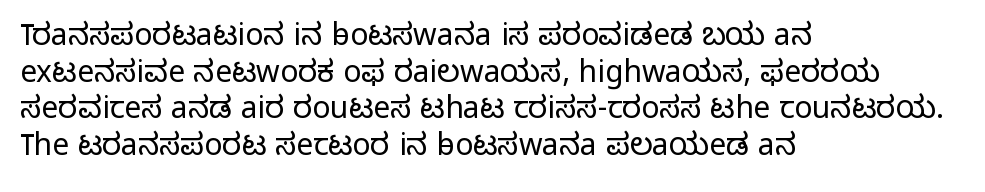
Classification — sans serif. Each letter keeps its own natural width here, so spacing adapts to shape. Check under the words: just untouched page. Observe the ordinary spacing: letters are neighbours, not strangers. This sample uses an upright cut, with every glyph sitting square on the baseline.
